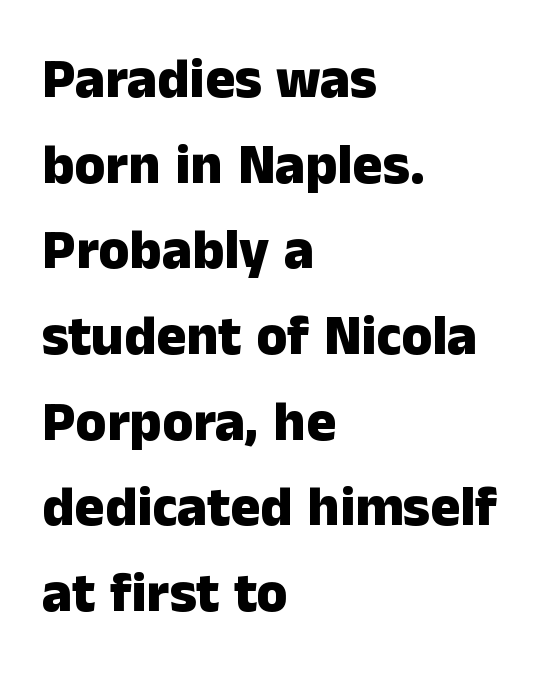
These lines keep a tight, regular rhythm from letter to letter. Caption: multi-line text, flush left, ragged right. Does the type have serifs? No, each stem ends abruptly. Every stem runs plumb, perpendicular to the baseline. Rows of type keep a routine distance in the vertical direction.
